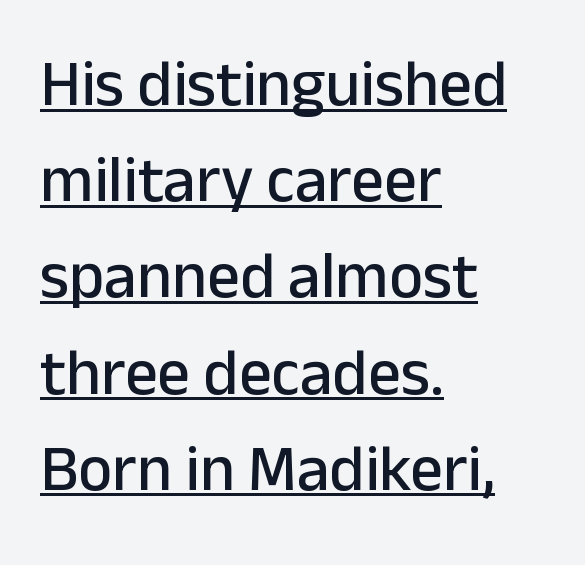
Q: Is the text italic (slanted)? A: No, it is upright.
Q: Is the typeface a serif or a sans-serif typeface? A: Sans-serif.
Q: Is the text underlined? A: Yes.
Q: How is the paragraph aligned? A: Left-aligned.
Q: Is the spacing between letters normal or unusually wide? A: Normal.
Q: Is the spacing between lines tight, normal or loose? A: Normal.
Q: Width (condensed, normal, or wide)? A: Normal.
Q: Stroke contrast? A: Low.
Q: x-height? A: Medium.
Q: Monospaced? A: No.
